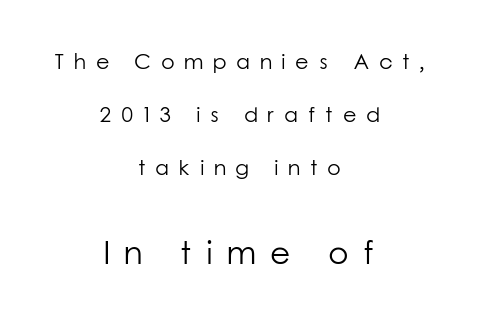
The image shows 33 px light sans-serif type, upright; set centered, loose line spacing (2.41x), unusually wide letter spacing (+0.43 em), not underlined; the second (bottom) block is 1.5x larger; low stroke contrast and a medium x-height.
